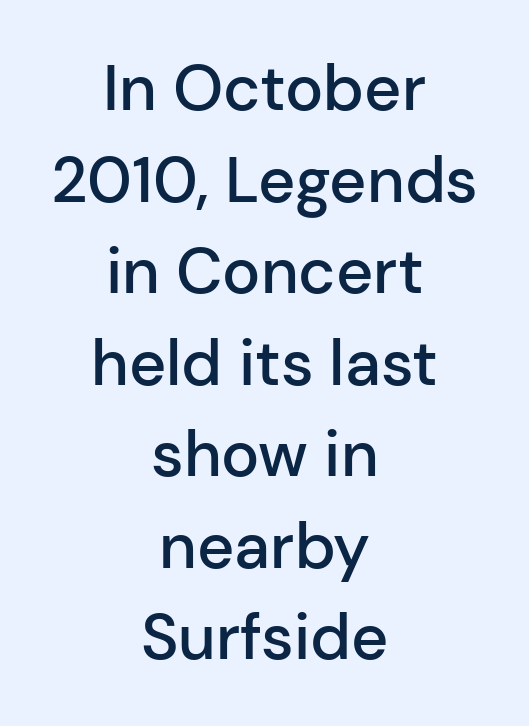
The image shows 64 px semibold sans-serif type, upright; set centered, normal line spacing (1.43x), normal letter spacing, not underlined; low stroke contrast and a medium x-height.
